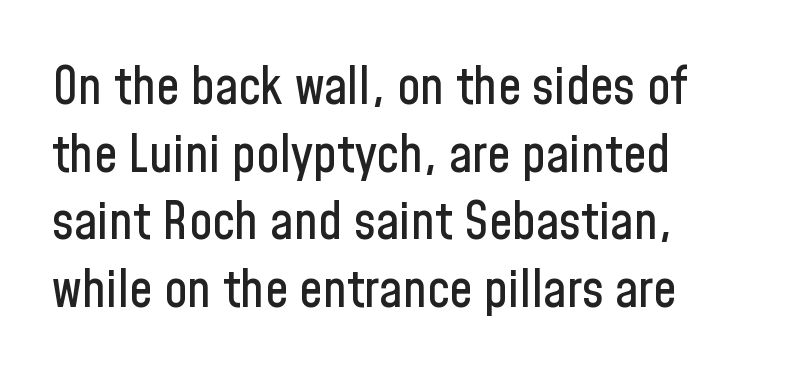
The image shows 52 px condensed sans-serif type, upright; set normal line spacing (1.3x), normal letter spacing, not underlined; low stroke contrast and a medium x-height.
